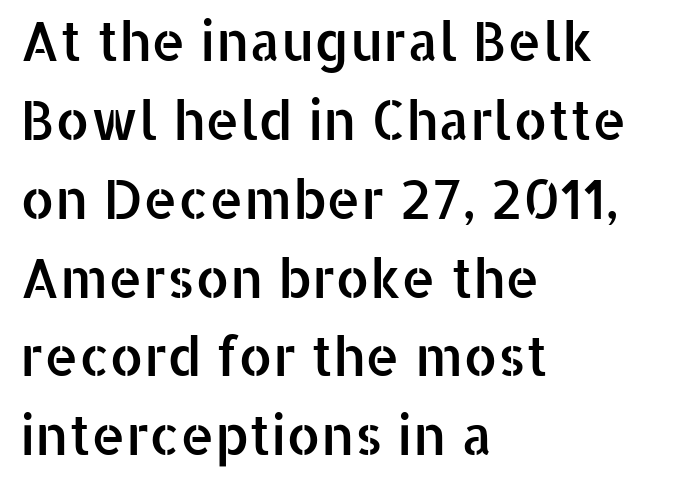
{"serif": "no", "italic": "no", "width": "normal", "stroke_contrast": "low", "x_height": "medium", "monospaced": "no", "underline": "no", "align": "left", "line_spacing": "normal", "line_spacing_ratio": 1.46, "letter_spacing": "normal", "letter_spacing_em": 0.0, "glyph_px": 54}
